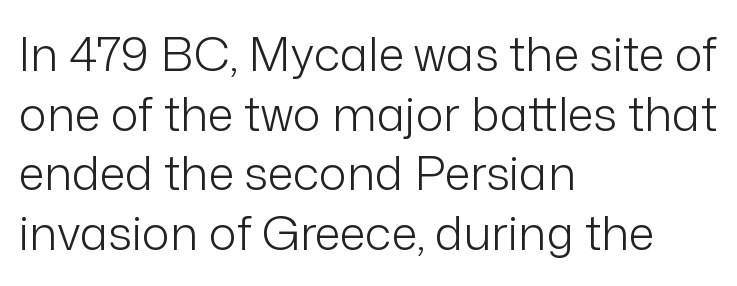
The image shows 47 px light sans-serif type, upright; set left-aligned, normal line spacing (1.27x), normal letter spacing, not underlined; low stroke contrast and a medium x-height.
